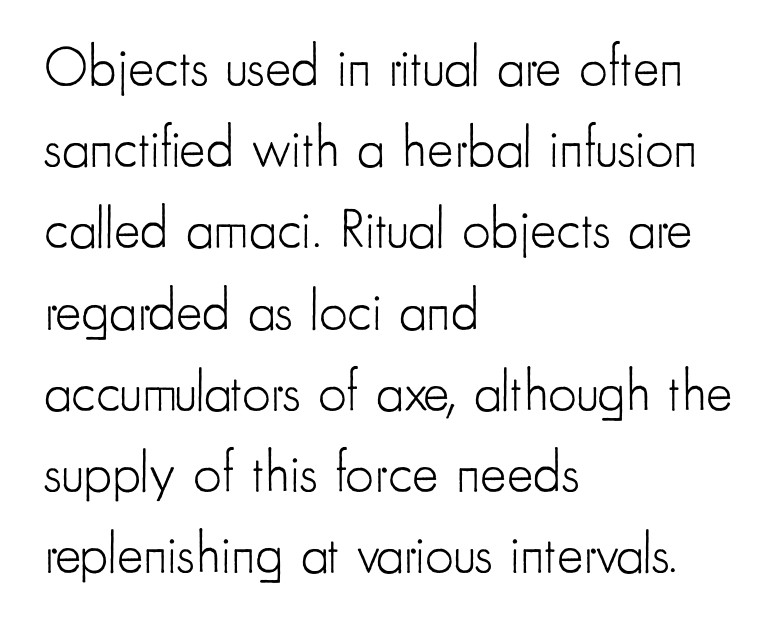
The image shows 56 px light, condensed sans-serif type, upright; set left-aligned, normal line spacing (1.45x), normal letter spacing, not underlined; low stroke contrast and a small x-height.
